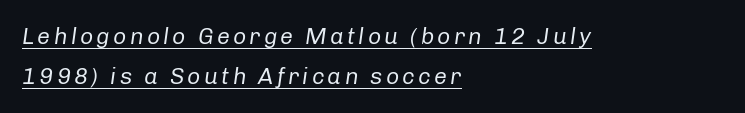
{"italic": "yes", "lean": "right", "slant_degrees": 8, "bold": "no", "underline": "yes", "align": "left", "line_spacing_ratio": 1.76, "glyph_px": 23}
